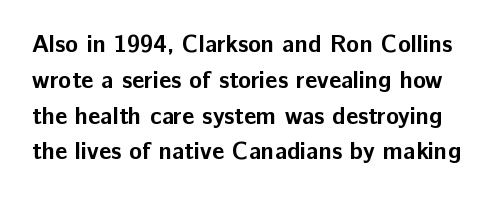
{"italic": "no", "bold": "yes", "underline": "no", "line_spacing": "normal", "line_spacing_ratio": 1.49, "letter_spacing": "normal", "letter_spacing_em": 0.0, "glyph_px": 24}
